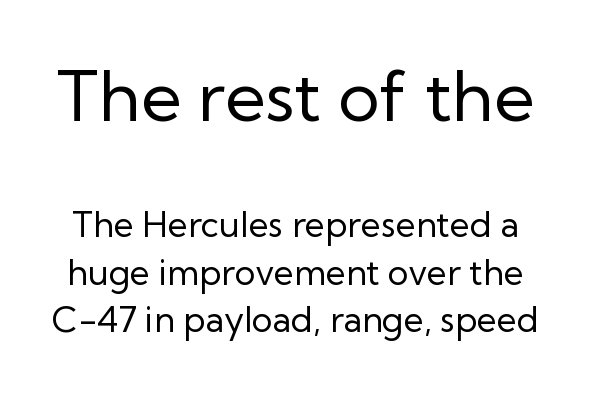
{"serif": "no", "italic": "no", "bold": "no", "weight": "regular", "width": "normal", "stroke_contrast": "low", "x_height": "medium", "monospaced": "no", "underline": "no", "line_spacing": "normal", "line_spacing_ratio": 1.36, "letter_spacing": "normal", "letter_spacing_em": 0.0, "larger_block": "first", "size_ratio": 2.0, "glyph_px": 70}
